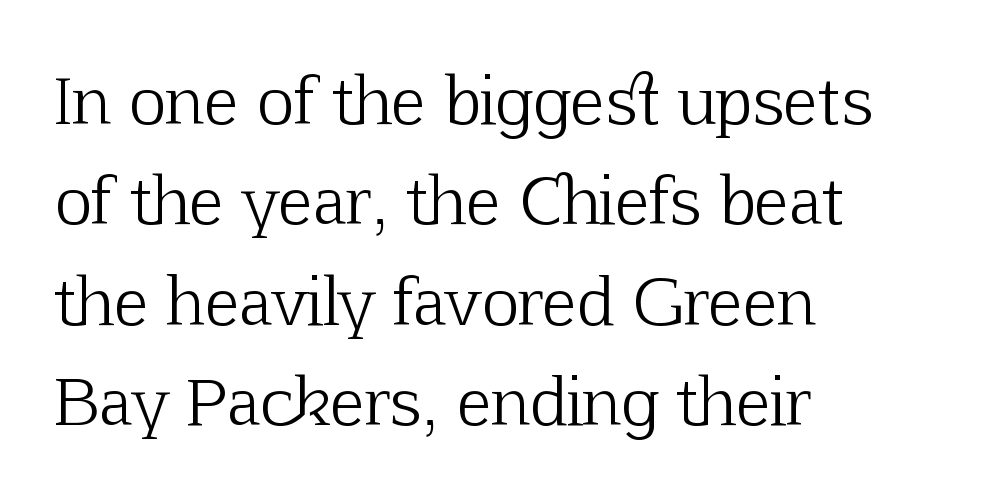
The words here are not underlined. Serif or sans? Serif — the stroke terminals have little feet. Proportional: the letters do not fall into vertical columns. In terms of letterspacing, this is plain default setting. These lines were composed using upright roman letters. Vertical spacing — default.
